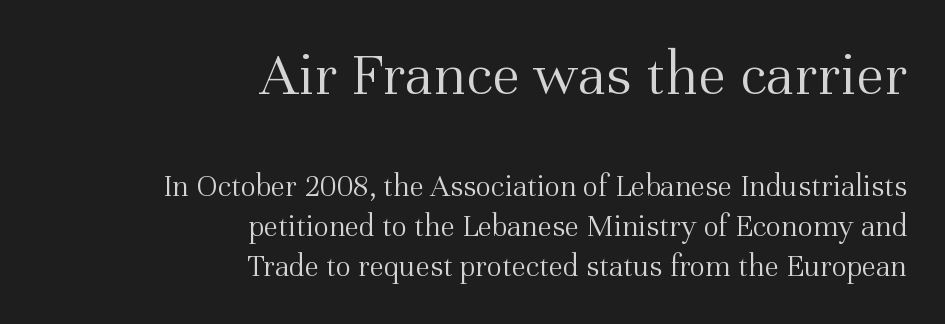
The image shows 63 px light serif type, upright; set right-aligned, normal line spacing (1.25x), normal letter spacing, not underlined; the first (top) block is 1.97x larger; medium stroke contrast and a medium x-height.
